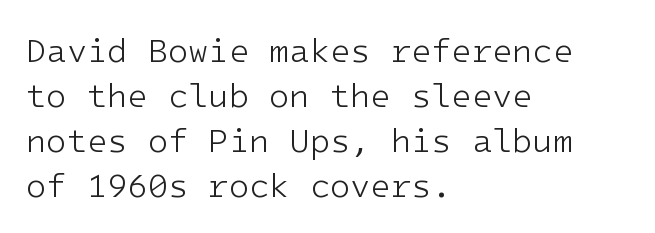
{"serif": "no", "italic": "no", "bold": "no", "weight": "light", "width": "normal", "stroke_contrast": "low", "x_height": "medium", "underline": "no", "align": "left", "line_spacing": "normal", "line_spacing_ratio": 1.36, "letter_spacing": "normal", "letter_spacing_em": 0.0, "glyph_px": 33}
